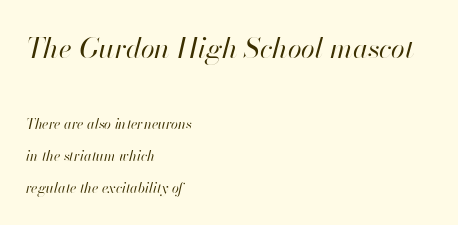
The strip under each line holds only bare page. These lines are rendered in a variable-pitch font. A student would call this left alignment; a typographer would say flush left, rag right. A typesetter would mark this as italic.
